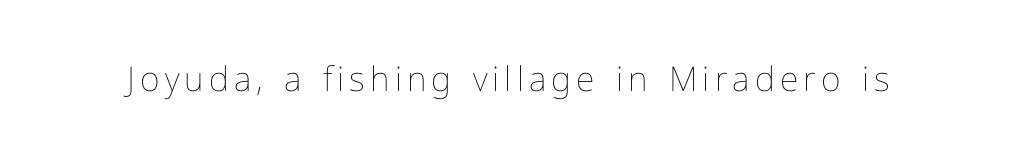
Q: Is the text bold? A: No.
Q: Is the text italic (slanted)? A: No, it is upright.
Q: Is the text underlined? A: No.
Q: Width (condensed, normal, or wide)? A: Normal.
Q: Stroke contrast? A: Low.
Q: x-height? A: Medium.
Q: Monospaced? A: No.
